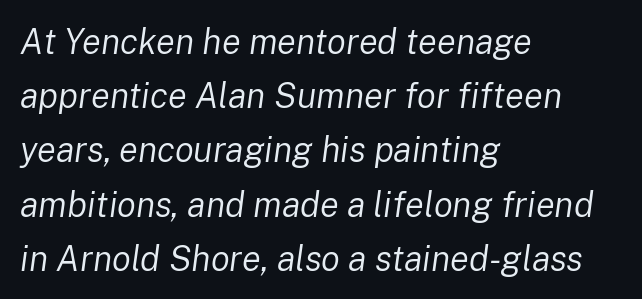
{"italic": "yes", "lean": "right", "slant_degrees": 8, "bold": "no", "weight": "regular", "width": "normal", "stroke_contrast": "low", "x_height": "medium", "monospaced": "no", "underline": "no", "align": "left", "line_spacing": "normal", "line_spacing_ratio": 1.55, "letter_spacing": "normal", "letter_spacing_em": 0.0, "glyph_px": 35}
